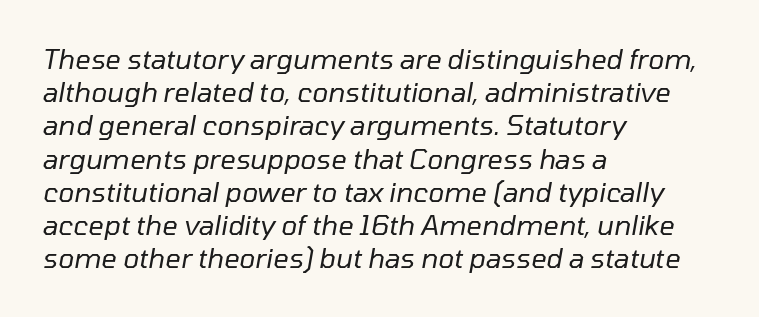
Left-aligned paragraph, ragged on the right. Inter-character spacing is left at the font's built-in metrics. No chunkiness to these letters — they're not bold. The whole block is typeset with a tilt.
